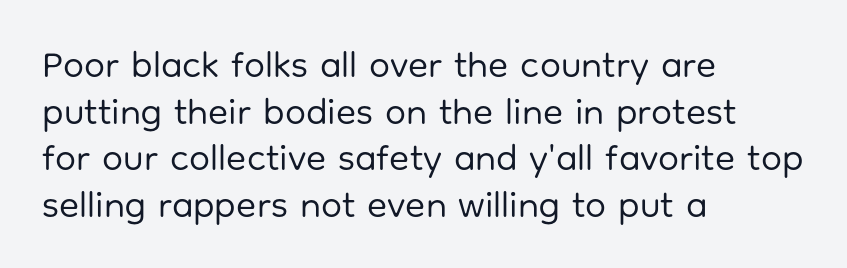
Q: Is the text bold? A: No.
Q: Is the text italic (slanted)? A: No, it is upright.
Q: Is the typeface a serif or a sans-serif typeface? A: Sans-serif.
Q: Is the text underlined? A: No.
Q: How is the paragraph aligned? A: Left-aligned.
Q: Is the spacing between letters normal or unusually wide? A: Normal.
Q: Is the spacing between lines tight, normal or loose? A: Normal.
Q: Width (condensed, normal, or wide)? A: Normal.
Q: Stroke contrast? A: Low.
Q: x-height? A: Medium.
Q: Monospaced? A: No.
